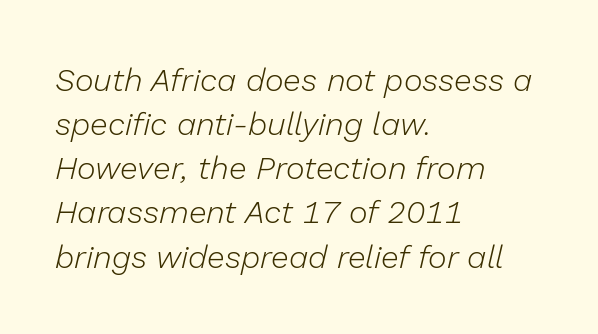
The image shows 32 px light type, italic (leaning right); set left-aligned, normal line spacing (1.38x), normal letter spacing, not underlined; low stroke contrast and a medium x-height.
